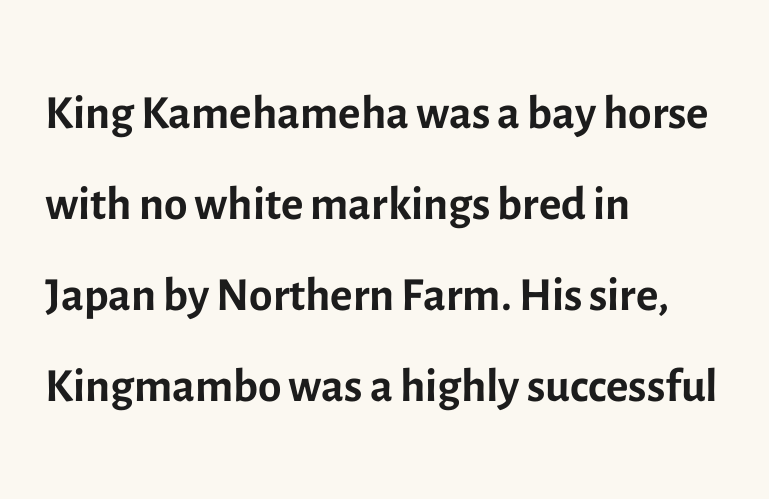
Q: Is the text bold? A: No.
Q: Is the text italic (slanted)? A: No, it is upright.
Q: Is the typeface a serif or a sans-serif typeface? A: Sans-serif.
Q: Is the text underlined? A: No.
Q: How is the paragraph aligned? A: Left-aligned.
Q: Is the spacing between letters normal or unusually wide? A: Normal.
Q: Is the spacing between lines tight, normal or loose? A: Normal.
Q: Width (condensed, normal, or wide)? A: Normal.
Q: x-height? A: Medium.
Q: Monospaced? A: No.
